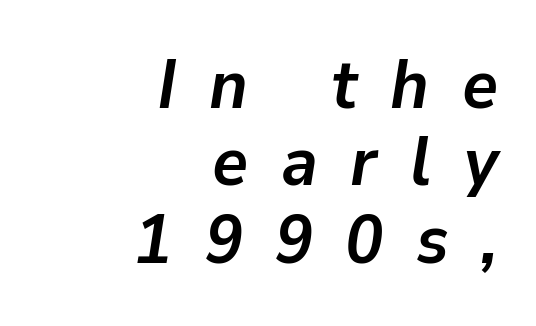
The image shows 69 px semibold type, italic (leaning right); set right-aligned, tight line spacing (1.12x), unusually wide letter spacing (+0.47 em), not underlined; low stroke contrast and a medium x-height.
